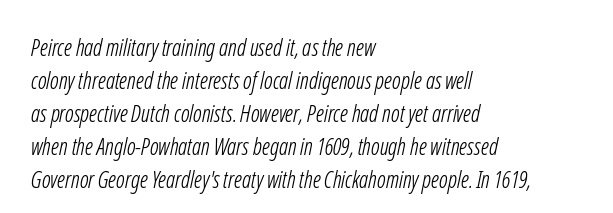
{"bold": "no", "underline": "no", "align": "left", "line_spacing": "normal", "line_spacing_ratio": 1.43, "letter_spacing": "normal", "letter_spacing_em": 0.0, "glyph_px": 23}
